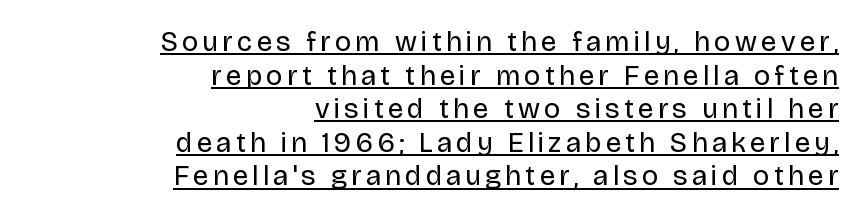
The image shows 28 px regular-weight sans-serif type, upright; set right-aligned, line spacing 1.2x, underlined; low stroke contrast and a large x-height.
